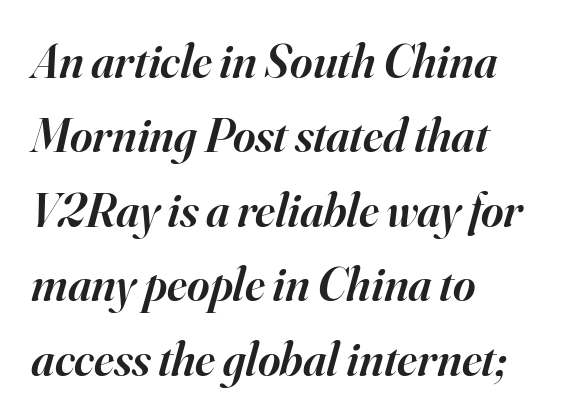
The image shows 48 px semibold serif type, italic (leaning right); set left-aligned, normal line spacing (1.55x), normal letter spacing, not underlined; high stroke contrast and a small x-height.
